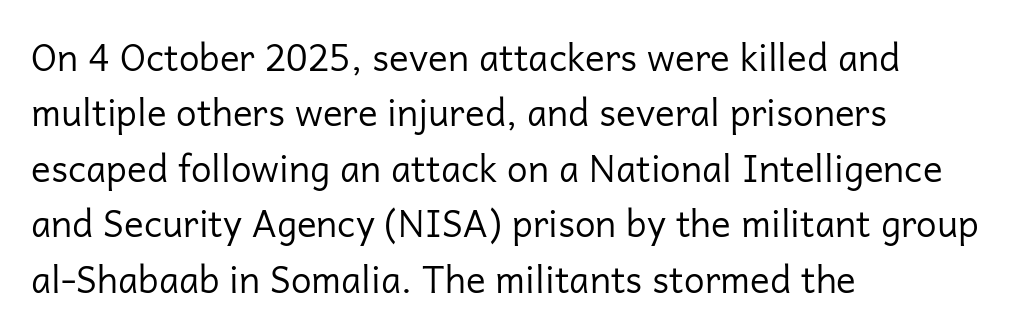
Q: Is the text bold? A: No.
Q: Is the text italic (slanted)? A: No, it is upright.
Q: Is the typeface a serif or a sans-serif typeface? A: Sans-serif.
Q: Is the text underlined? A: No.
Q: How is the paragraph aligned? A: Left-aligned.
Q: Is the spacing between letters normal or unusually wide? A: Normal.
Q: Is the spacing between lines tight, normal or loose? A: Normal.
Q: Width (condensed, normal, or wide)? A: Normal.
Q: Stroke contrast? A: Low.
Q: x-height? A: Medium.
Q: Monospaced? A: No.
